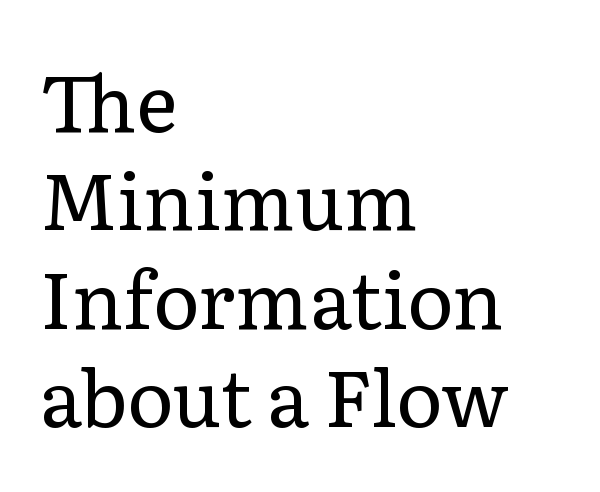
The image shows 78 px regular-weight serif type, upright; set left-aligned, normal line spacing (1.26x), normal letter spacing, not underlined; low stroke contrast and a medium x-height.
